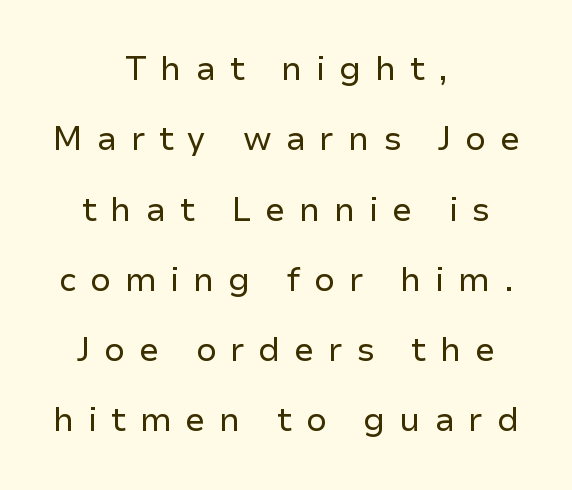
When letters stand straight like this, we call the style roman or upright. The weight would be labelled regular, book, light, or lighter still. In terms of leading, this rendering errs on the spacious side. One-word summary of the alignment: center. Students, note that the glyphs here are deliberately spaced far apart. The space directly below the letters is spotless.
